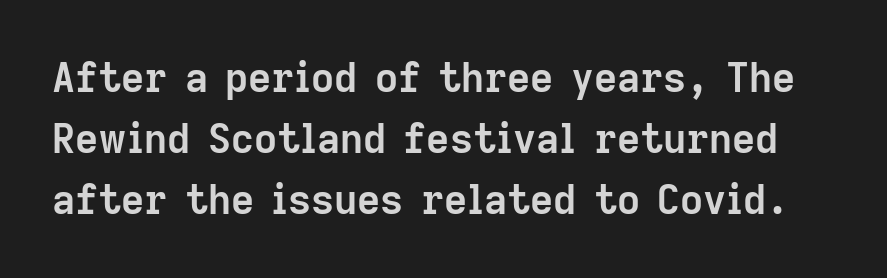
{"serif": "no", "italic": "no", "bold": "yes", "weight": "semibold", "width": "normal", "stroke_contrast": "low", "x_height": "medium", "monospaced": "no", "underline": "no", "line_spacing": "normal", "line_spacing_ratio": 1.53, "letter_spacing": "normal", "letter_spacing_em": 0.0, "glyph_px": 40}
